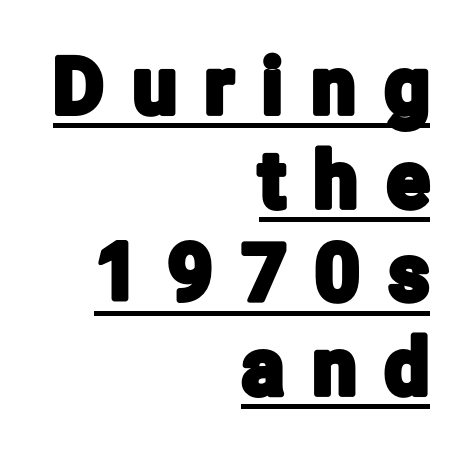
The text block is weighted toward the right margin, trailing off unevenly leftward. Notice how a bar underscores the lettering throughout. Ascenders rise straight up at ninety degrees. Typographically, this falls in the sans-serif category. Caption: expanded tracking, letters set apart.
